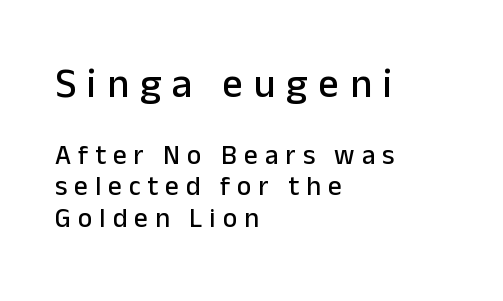
Glyph-to-glyph distance is far greater than everyday printed text. Is the block centered? No — it sits flush against the left margin. Descenders hang freely into open space. Caption: upper text group enlarged, lower text group reduced.
